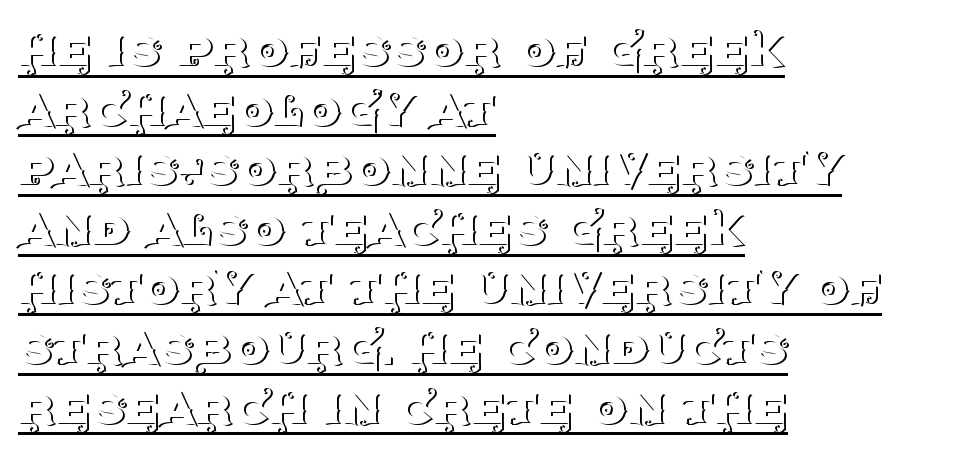
The image shows 59 px thin serif type, upright; set left-aligned, tight line spacing (1.01x), normal letter spacing, underlined; medium stroke contrast and a large x-height.
